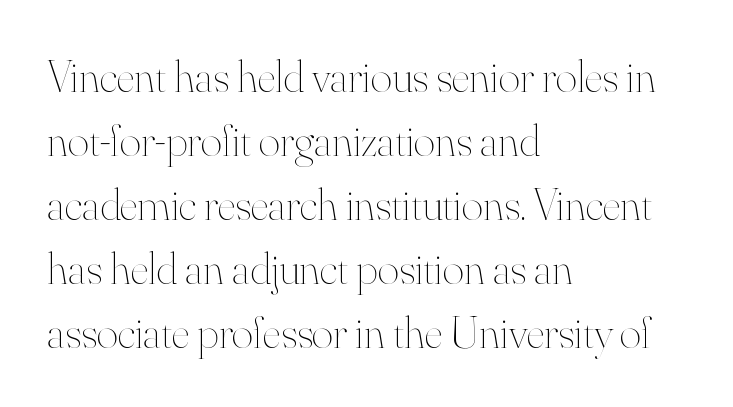
The letters advance in unequal steps, a hallmark of proportional type. Line starts are locked; line ends wander. The glyphs are unaccompanied by any horizontal stroke below them. Does extra space separate the letters? No, they use regular spacing.
